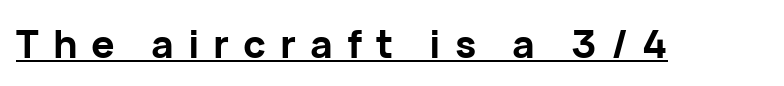
Q: Is the text bold? A: Yes.
Q: Is the text italic (slanted)? A: No, it is upright.
Q: Is the typeface a serif or a sans-serif typeface? A: Sans-serif.
Q: Is the text underlined? A: Yes.
Q: Is the spacing between letters normal or unusually wide? A: Unusually wide.
Q: Width (condensed, normal, or wide)? A: Normal.
Q: Stroke contrast? A: Low.
Q: x-height? A: Medium.
Q: Monospaced? A: No.
